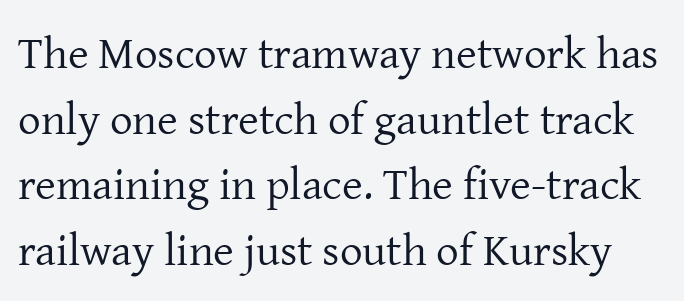
{"serif": "yes", "italic": "no", "bold": "no", "weight": "regular", "width": "normal", "stroke_contrast": "low", "x_height": "medium", "monospaced": "no", "underline": "no", "line_spacing": "normal", "line_spacing_ratio": 1.46, "letter_spacing": "normal", "letter_spacing_em": 0.0, "glyph_px": 45}
